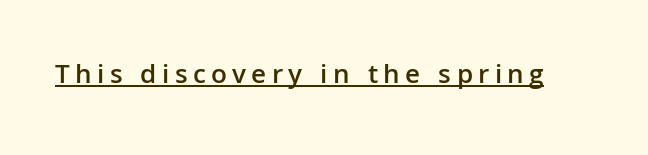
{"serif": "no", "italic": "no", "bold": "semi", "weight": "semibold", "width": "normal", "stroke_contrast": "low", "x_height": "medium", "monospaced": "no", "underline": "yes", "glyph_px": 28}
